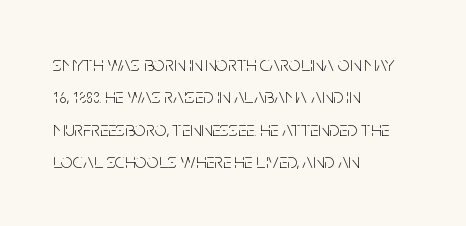
Q: Is the text bold? A: No.
Q: Is the text italic (slanted)? A: No, it is upright.
Q: Is the text underlined? A: No.
Q: How is the paragraph aligned? A: Left-aligned.
Q: Is the spacing between letters normal or unusually wide? A: Normal.
Q: Is the spacing between lines tight, normal or loose? A: Normal.
